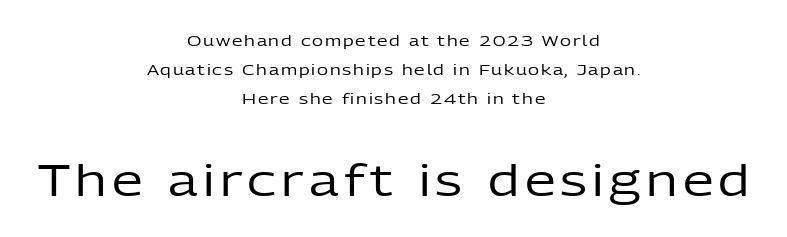
Q: Is the text bold? A: No.
Q: Is the text italic (slanted)? A: No, it is upright.
Q: Is the typeface a serif or a sans-serif typeface? A: Sans-serif.
Q: Is the text underlined? A: No.
Q: How is the paragraph aligned? A: Centered.
Q: Is the spacing between lines tight, normal or loose? A: Loose.
Q: Which block of text is set in a larger size, the first (top) or the second (bottom)? A: The second (bottom) one.
Q: Width (condensed, normal, or wide)? A: Normal.
Q: Stroke contrast? A: Low.
Q: x-height? A: Medium.
Q: Monospaced? A: No.
